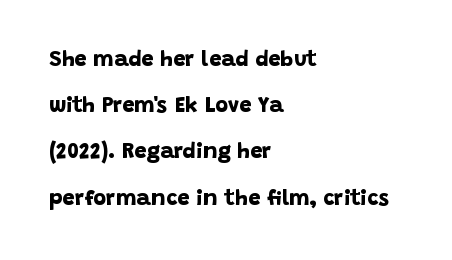
Q: Is the text bold? A: Yes.
Q: Is the text underlined? A: No.
Q: How is the paragraph aligned? A: Left-aligned.
Q: Is the spacing between letters normal or unusually wide? A: Normal.
Q: Is the spacing between lines tight, normal or loose? A: Loose.
